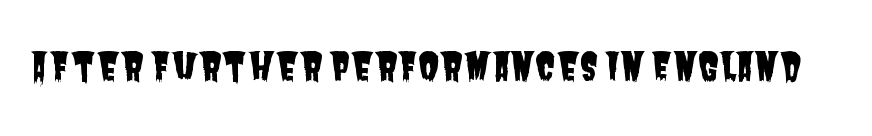
The image shows 38 px condensed sans-serif type; set normal letter spacing, not underlined; low stroke contrast and a large x-height.
